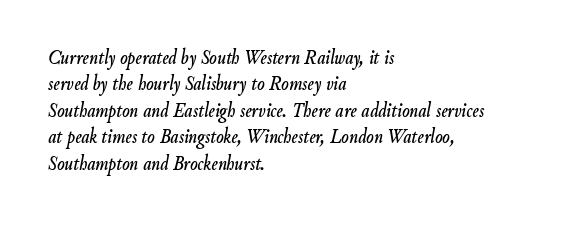
Q: Is the text italic (slanted)? A: Yes, it leans right by about 9 degrees.
Q: Is the text underlined? A: No.
Q: How is the paragraph aligned? A: Left-aligned.
Q: Is the spacing between letters normal or unusually wide? A: Normal.
